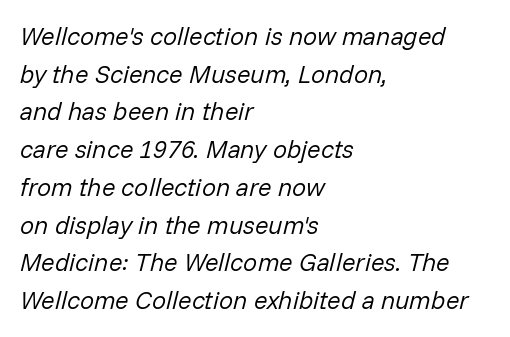
The image shows 25 px text type, italic (leaning right); set left-aligned, normal line spacing (1.51x), normal letter spacing, not underlined.
